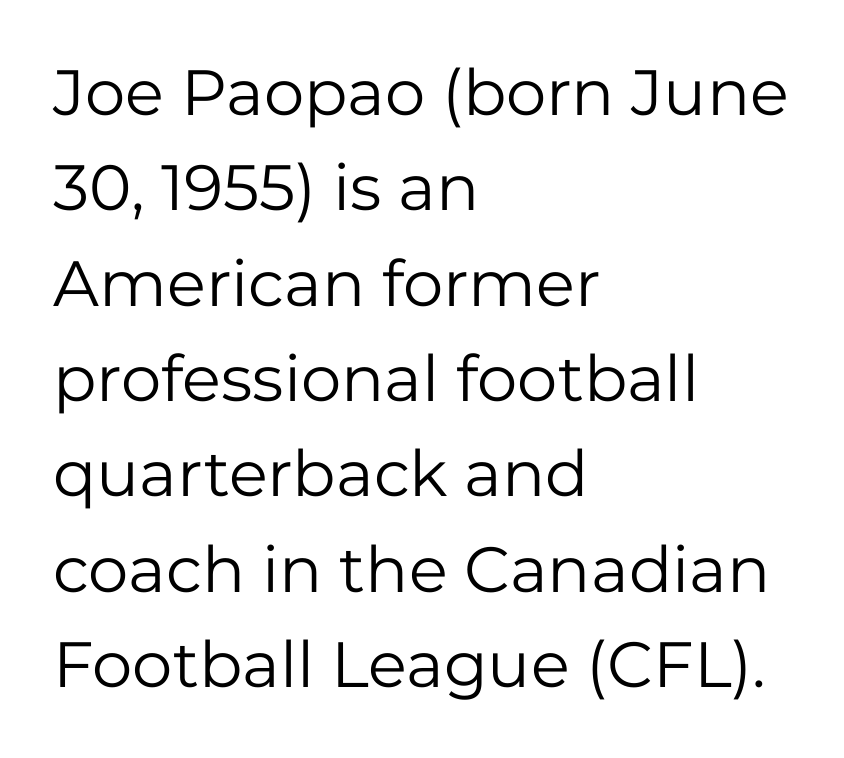
Q: Is the text bold? A: No.
Q: Is the text italic (slanted)? A: No, it is upright.
Q: Is the typeface a serif or a sans-serif typeface? A: Sans-serif.
Q: Is the text underlined? A: No.
Q: How is the paragraph aligned? A: Left-aligned.
Q: Is the spacing between letters normal or unusually wide? A: Normal.
Q: Is the spacing between lines tight, normal or loose? A: Normal.
Q: Width (condensed, normal, or wide)? A: Normal.
Q: Stroke contrast? A: Low.
Q: x-height? A: Medium.
Q: Monospaced? A: No.
